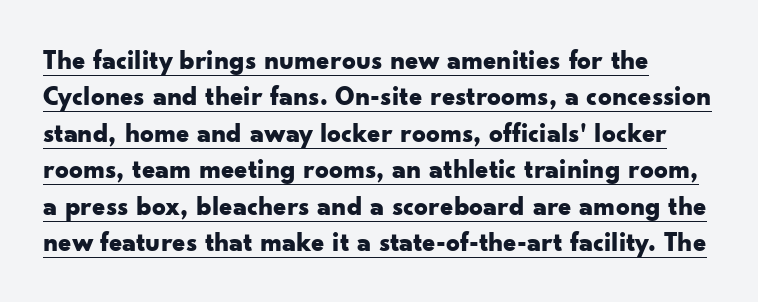
The image shows 27 px bold type, upright; set normal line spacing (1.35x), normal letter spacing, underlined.
